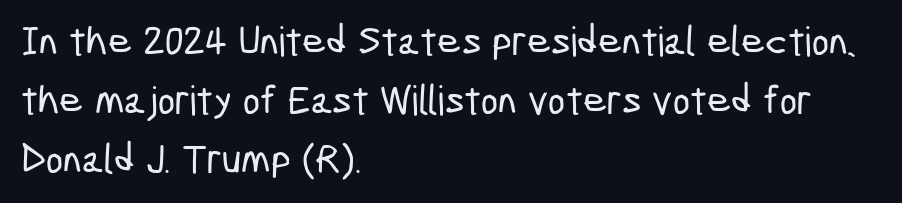
Q: Is the typeface a serif or a sans-serif typeface? A: Sans-serif.
Q: Is the text underlined? A: No.
Q: How is the paragraph aligned? A: Left-aligned.
Q: Is the spacing between letters normal or unusually wide? A: Normal.
Q: Is the spacing between lines tight, normal or loose? A: Normal.
Q: Width (condensed, normal, or wide)? A: Condensed.
Q: Stroke contrast? A: Low.
Q: x-height? A: Medium.
Q: Monospaced? A: No.
